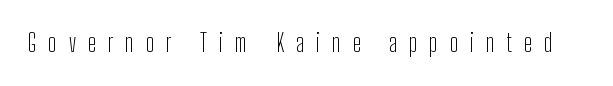
The image shows 24 px text type, upright; set unusually wide letter spacing (+0.5 em), not underlined.
